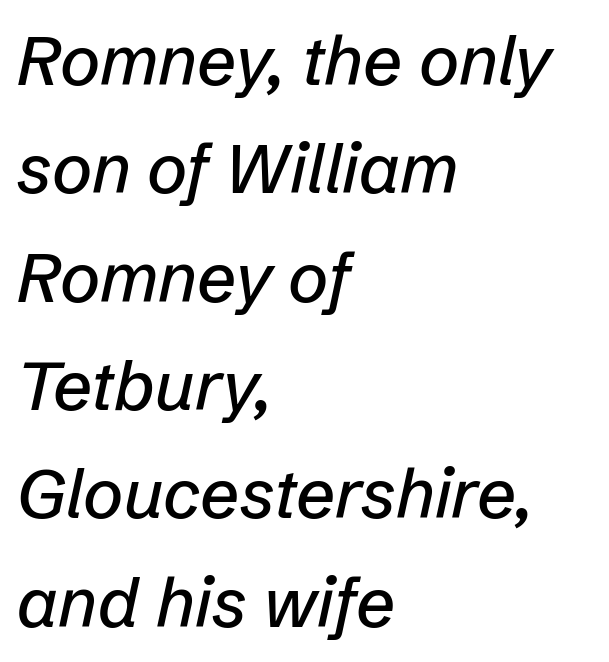
{"italic": "yes", "lean": "right", "slant_degrees": 12, "width": "normal", "stroke_contrast": "low", "x_height": "medium", "monospaced": "no", "underline": "no", "align": "left", "line_spacing": "normal", "line_spacing_ratio": 1.57, "letter_spacing": "normal", "letter_spacing_em": 0.0, "glyph_px": 69}
